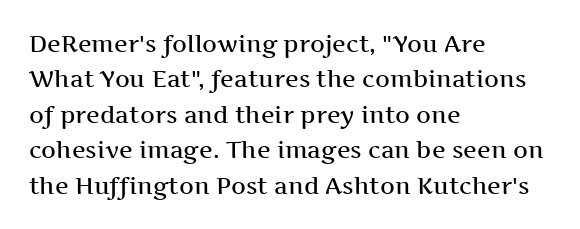
{"italic": "no", "bold": "semi", "underline": "no", "align": "left", "line_spacing": "normal", "line_spacing_ratio": 1.54, "letter_spacing": "normal", "letter_spacing_em": 0.0, "glyph_px": 23}
